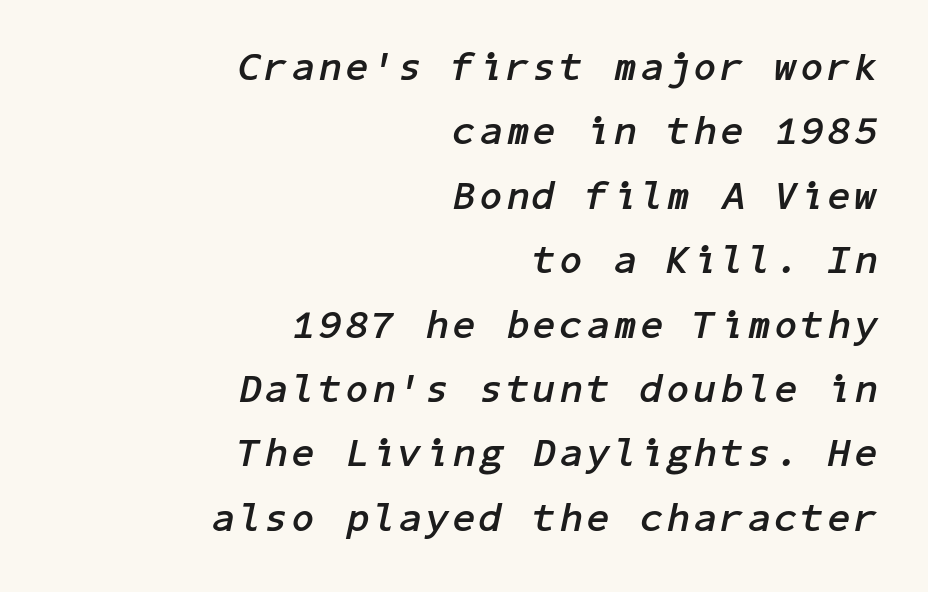
Strokes here are thick enough to call this a true bold. Clear beneath every line of the passage. Characters are canted at an angle relative to the baseline's perpendicular. The lines are quadded right. Line spacing here is normal.
